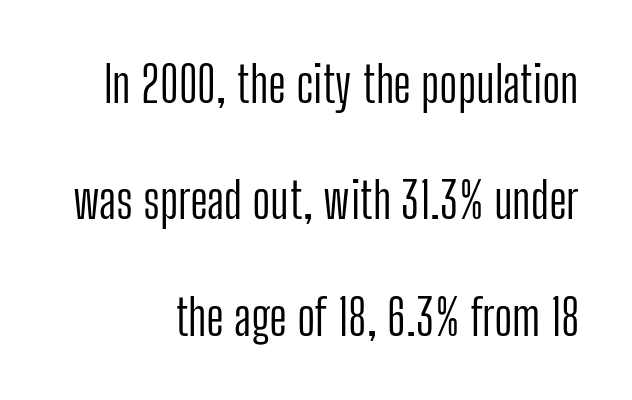
{"serif": "no", "italic": "no", "bold": "no", "weight": "light", "width": "condensed", "stroke_contrast": "low", "x_height": "medium", "monospaced": "no", "underline": "no", "align": "right", "line_spacing": "loose", "line_spacing_ratio": 2.33, "letter_spacing": "normal", "letter_spacing_em": 0.0, "glyph_px": 50}
